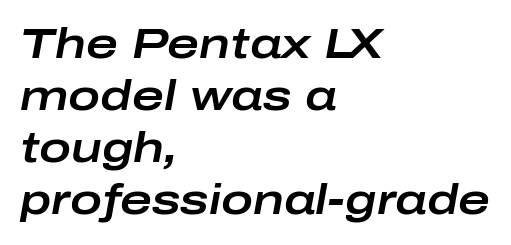
Line beginnings align vertically; line endings do not. This sample has the flowing, uneven cadence of proportional lettering. The typography opts for an oblique posture over an upright one. Honestly, the letter spacing is just normal — you wouldn't notice it. Unmarked baselines from the first word to the last.
